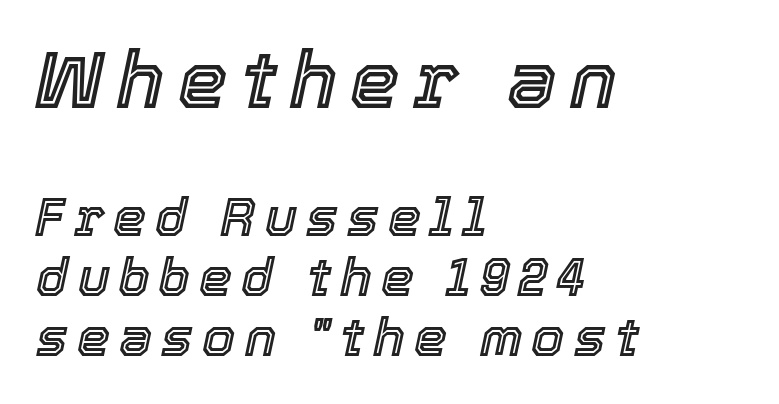
Q: Is the text italic (slanted)? A: Yes, it leans right by about 12 degrees.
Q: Is the text underlined? A: No.
Q: How is the paragraph aligned? A: Left-aligned.
Q: Is the spacing between lines tight, normal or loose? A: Tight.
Q: Which block of text is set in a larger size, the first (top) or the second (bottom)? A: The first (top) one.
Q: Width (condensed, normal, or wide)? A: Normal.
Q: x-height? A: Medium.
Q: Monospaced? A: No.
